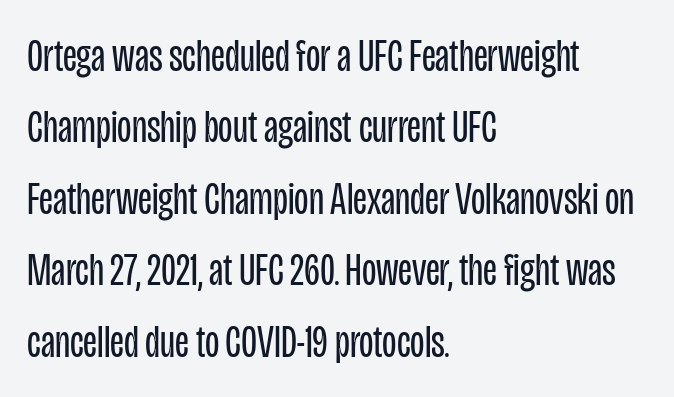
The image shows 47 px regular-weight, condensed sans-serif type, upright; set left-aligned, normal line spacing (1.52x), normal letter spacing, not underlined; low stroke contrast and a large x-height.
